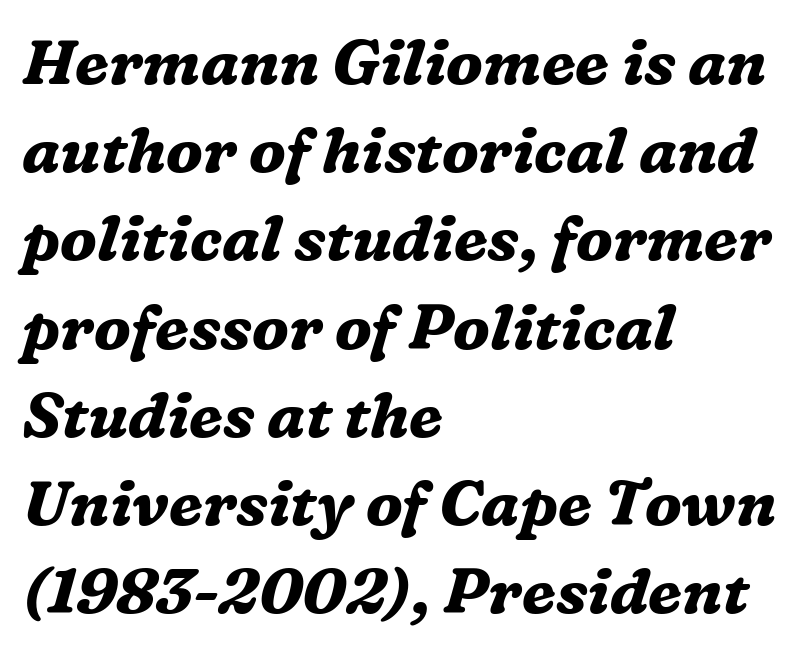
The image shows 63 px bold serif type, italic (leaning right); set left-aligned, normal line spacing (1.4x), normal letter spacing, not underlined; medium stroke contrast and a medium x-height.
